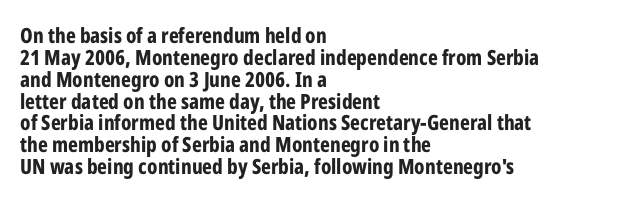
Q: Is the text bold? A: Yes.
Q: Is the text italic (slanted)? A: No, it is upright.
Q: Is the text underlined? A: No.
Q: How is the paragraph aligned? A: Left-aligned.
Q: Is the spacing between letters normal or unusually wide? A: Normal.
Q: Is the spacing between lines tight, normal or loose? A: Tight.
